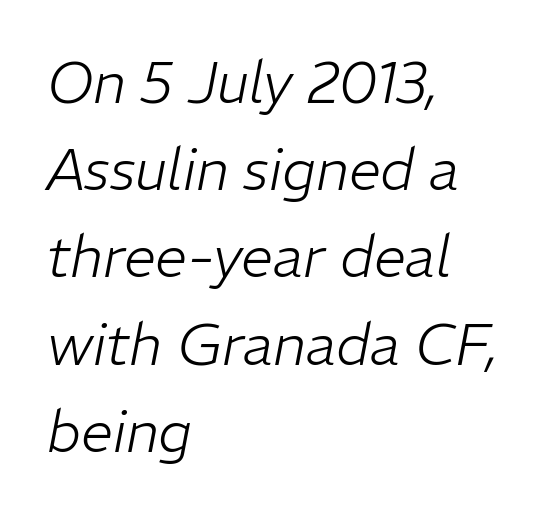
The image shows 57 px light type, italic (leaning right); set left-aligned, normal line spacing (1.53x), normal letter spacing, not underlined; low stroke contrast and a medium x-height.
